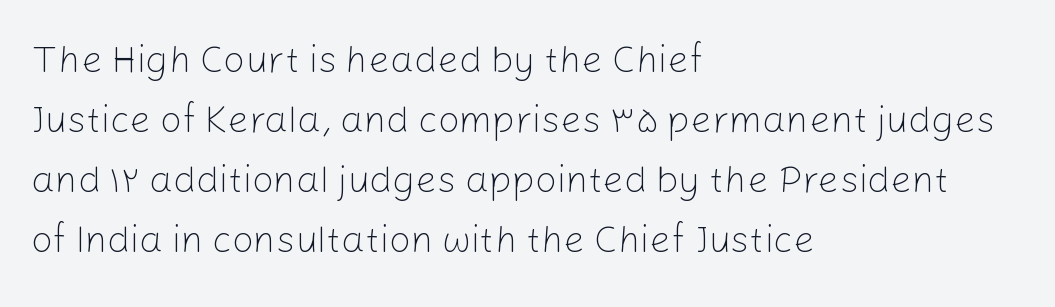
{"serif": "no", "italic": "no", "bold": "no", "weight": "light", "width": "normal", "stroke_contrast": "low", "x_height": "medium", "monospaced": "no", "underline": "no", "align": "left", "line_spacing": "normal", "line_spacing_ratio": 1.58, "letter_spacing": "normal", "letter_spacing_em": 0.0, "glyph_px": 38}
